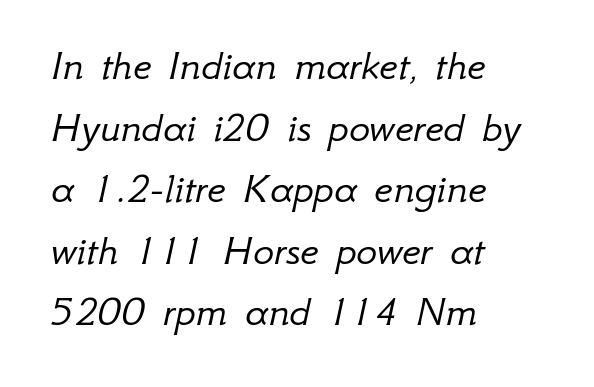
The image shows 44 px light type, italic (leaning right); set left-aligned, normal line spacing (1.4x), normal letter spacing, not underlined; low stroke contrast and a small x-height.
